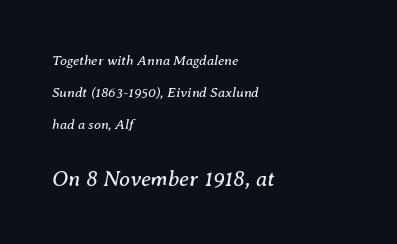
Q: Is the text bold? A: No.
Q: Is the text italic (slanted)? A: Yes, it leans right by about 8 degrees.
Q: Is the text underlined? A: No.
Q: How is the paragraph aligned? A: Left-aligned.
Q: Is the spacing between letters normal or unusually wide? A: Normal.
Q: Is the spacing between lines tight, normal or loose? A: Loose.
Q: Which block of text is set in a larger size, the first (top) or the second (bottom)? A: The second (bottom) one.
